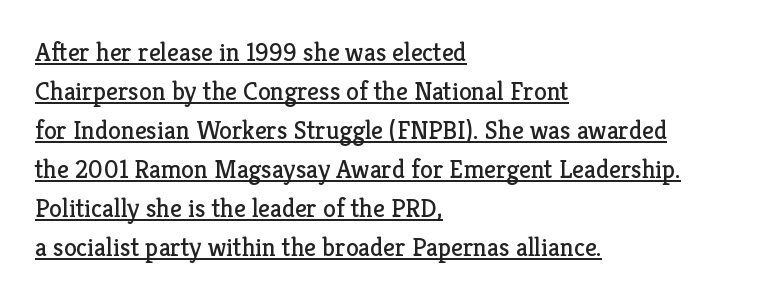
Q: Is the text bold? A: No.
Q: Is the text italic (slanted)? A: No, it is upright.
Q: Is the text underlined? A: Yes.
Q: How is the paragraph aligned? A: Left-aligned.
Q: Is the spacing between letters normal or unusually wide? A: Normal.
Q: Is the spacing between lines tight, normal or loose? A: Normal.
